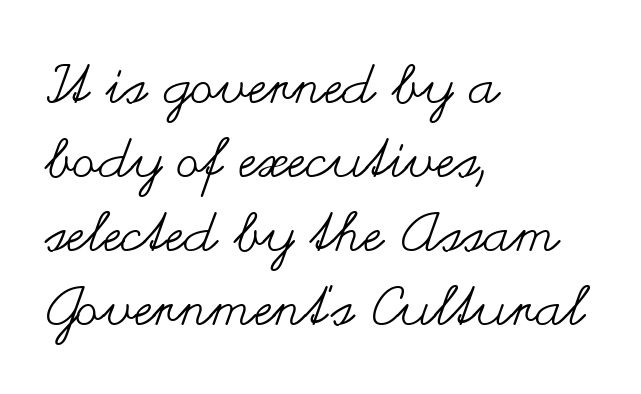
Honestly, the letter spacing is just normal — you wouldn't notice it. This reads as an unemphasized weight, regular at the heaviest. Typeset ragged right — the left edge is the straight one. Honestly, there is no underline to notice here at all. Looks like regular typesetting: each glyph gets only the width it needs.
